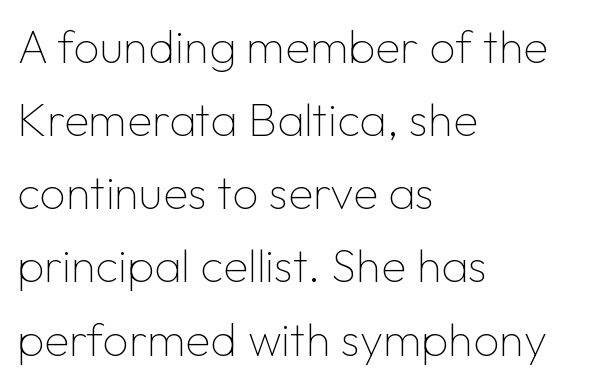
{"serif": "no", "italic": "no", "bold": "no", "weight": "thin", "width": "normal", "stroke_contrast": "low", "x_height": "medium", "monospaced": "no", "underline": "no", "align": "left", "line_spacing": "normal", "line_spacing_ratio": 1.59, "letter_spacing": "normal", "letter_spacing_em": 0.0, "glyph_px": 46}
